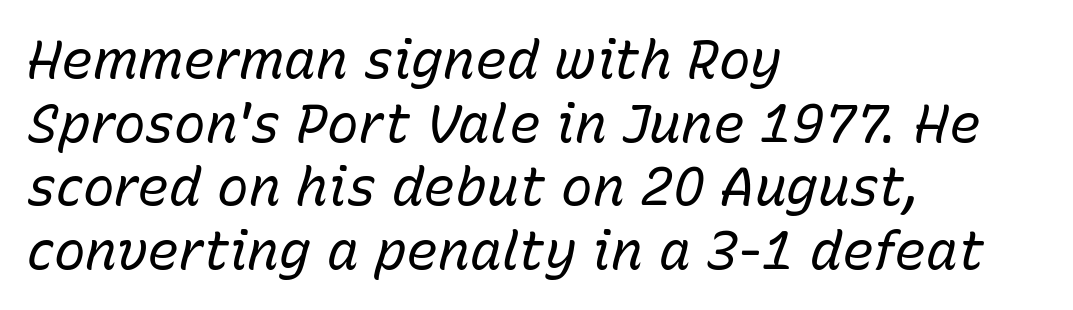
{"italic": "yes", "lean": "right", "slant_degrees": 15, "bold": "no", "weight": "regular", "width": "normal", "stroke_contrast": "low", "x_height": "medium", "monospaced": "no", "underline": "no", "align": "left", "line_spacing_ratio": 1.2, "letter_spacing": "normal", "letter_spacing_em": 0.0, "glyph_px": 53}
